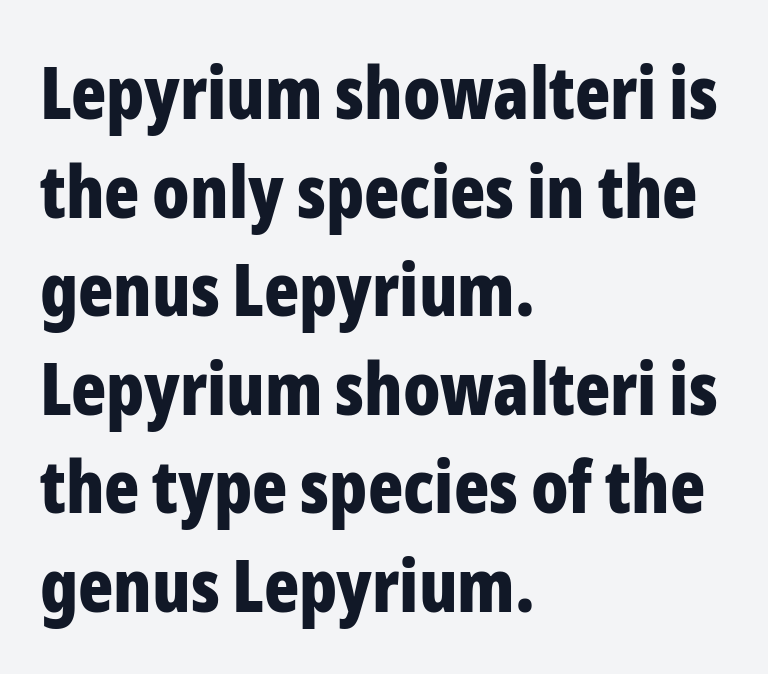
Note the varied advance widths — an 'i' is clearly narrower than an 'm'. A roman cut, with each character standing at attention. Is this a sans? Yes — the strokes have no serifs. Caption: standard tracking, unaltered.
